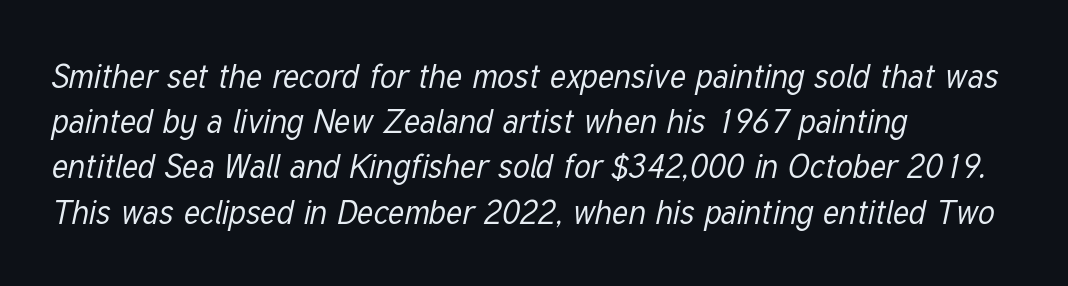
{"italic": "yes", "lean": "right", "slant_degrees": 12, "bold": "no", "weight": "regular", "width": "condensed", "stroke_contrast": "low", "x_height": "medium", "monospaced": "no", "underline": "no", "align": "left", "line_spacing": "normal", "line_spacing_ratio": 1.37, "letter_spacing": "normal", "letter_spacing_em": 0.0, "glyph_px": 33}
